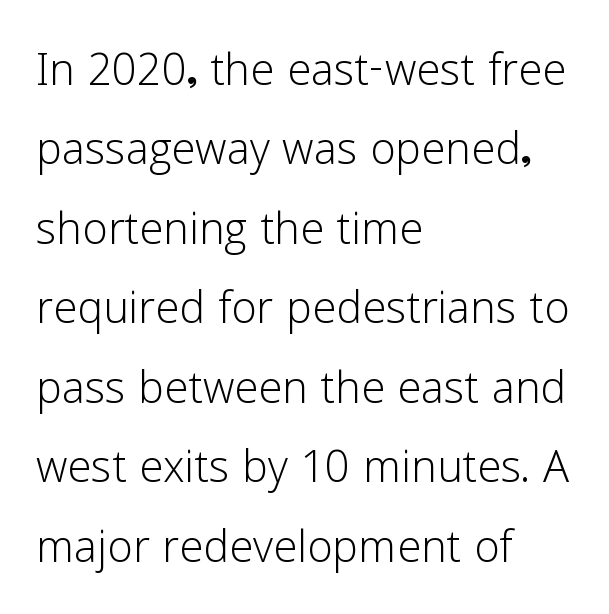
The image shows 58 px light sans-serif type, upright; set left-aligned, normal line spacing (1.37x), normal letter spacing, not underlined; low stroke contrast and a medium x-height.
